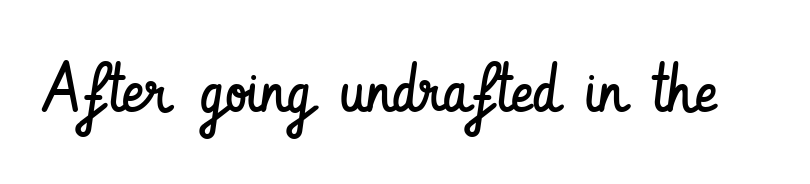
The specimen reads as upright at a glance. Quick note: underline off. The passage shown is typed in a proportional face where columns would drift. Each word holds together tightly as a unit, with standard inter-letter gaps. The glyphs in this specimen are sans serif. On a weight scale, this lands at 450 or below.
